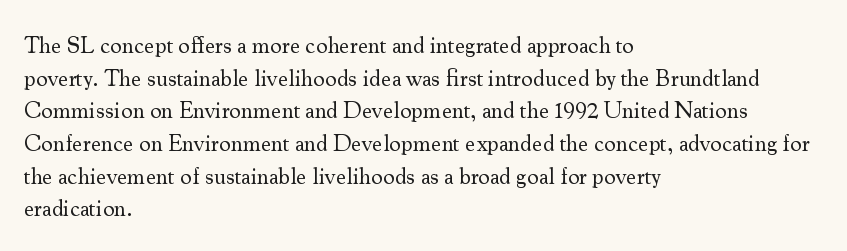
The image shows 23 px text type, upright; set left-aligned, normal line spacing (1.42x), normal letter spacing, not underlined.
